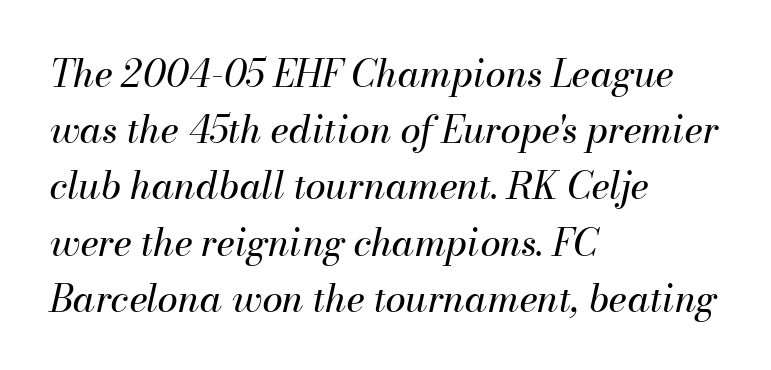
The face used here is proportionally spaced, like ordinary book or web type. Interline gaps are of average width in this sample. Does the lettering tilt? It does — this is italic. Spacing between characters is what you'd get straight out of the box. Quick note: underline off.
